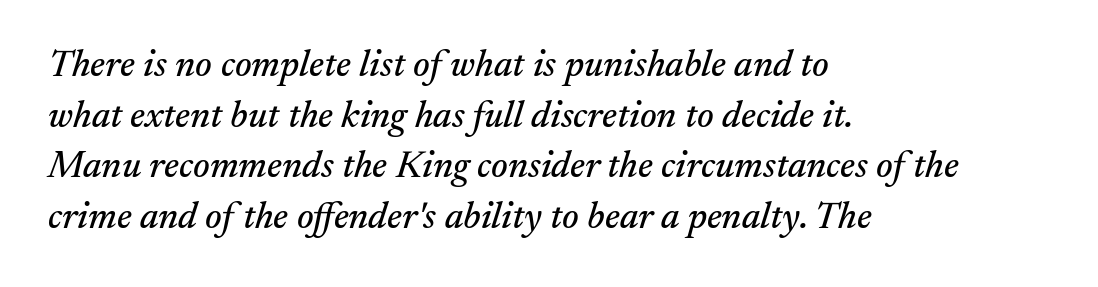
The image shows 38 px serif type, italic (leaning right); set left-aligned, normal line spacing (1.33x), normal letter spacing, not underlined; medium stroke contrast and a small x-height.
